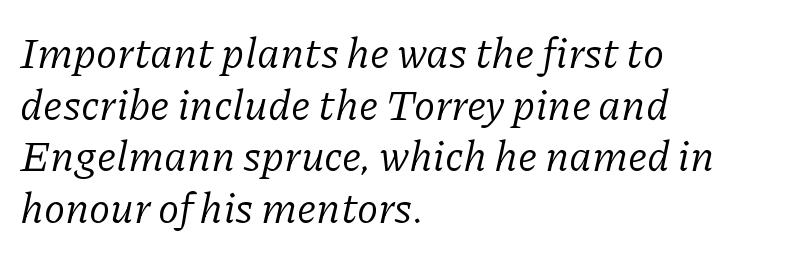
The image shows 43 px regular-weight serif type, italic (leaning right); set left-aligned, line spacing 1.2x, normal letter spacing, not underlined; low stroke contrast and a medium x-height.
